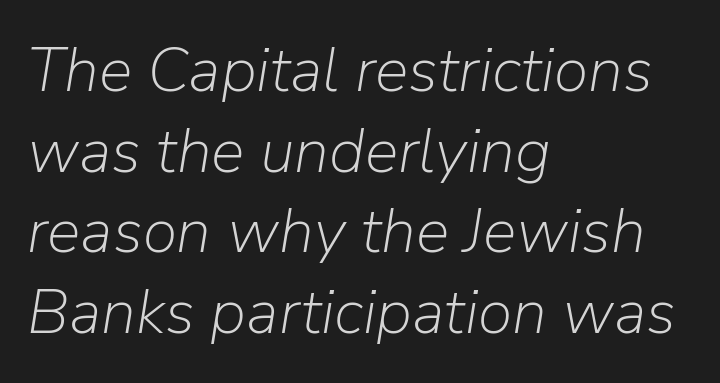
Summary of weight: not heavy and not bold. The rendering applies a slant to the glyphs. One glance says typical: line gaps are just what's usual. Looks like regular typesetting: each glyph gets only the width it needs.
